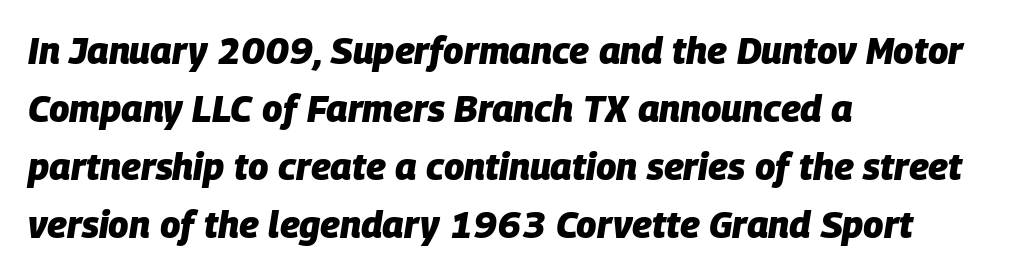
Q: Is the text bold? A: Yes.
Q: Is the text italic (slanted)? A: Yes, it leans right by about 9 degrees.
Q: Is the text underlined? A: No.
Q: How is the paragraph aligned? A: Left-aligned.
Q: Is the spacing between letters normal or unusually wide? A: Normal.
Q: Is the spacing between lines tight, normal or loose? A: Normal.
Q: Width (condensed, normal, or wide)? A: Normal.
Q: Stroke contrast? A: Low.
Q: x-height? A: Large.
Q: Monospaced? A: No.
